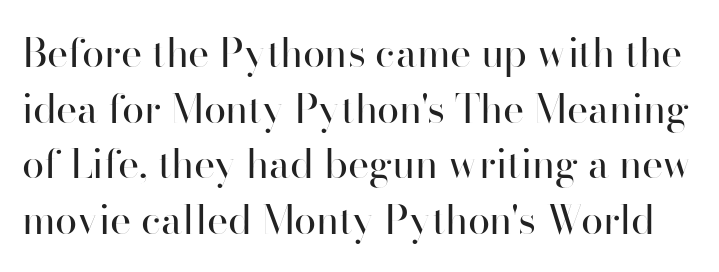
The image shows 40 px regular-weight sans-serif type, upright; set normal line spacing (1.39x), normal letter spacing, not underlined; high stroke contrast and a small x-height.
